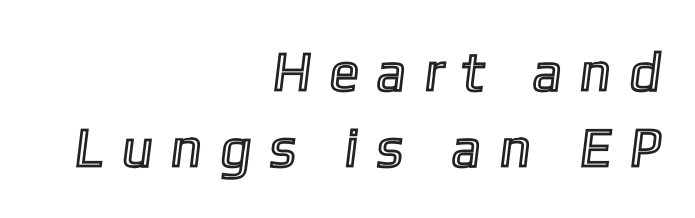
The image shows 55 px condensed type; set right-aligned, normal line spacing (1.39x), unusually wide letter spacing (+0.4 em), not underlined; a medium x-height.
